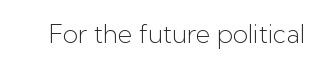
The rendering keeps characters at their native spacing. The font sits on the lighter half of the weight spectrum, regular included. Quick note: underline off. Is there any slant? The stems are plumb.
